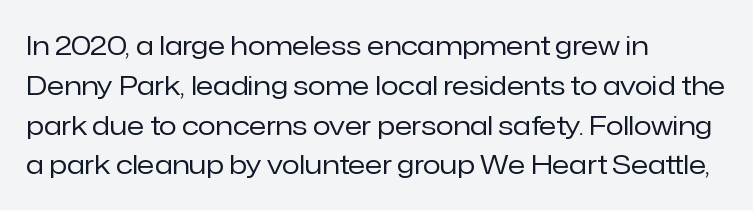
Q: Is the text bold? A: No.
Q: Is the text italic (slanted)? A: No, it is upright.
Q: Is the text underlined? A: No.
Q: How is the paragraph aligned? A: Left-aligned.
Q: Is the spacing between letters normal or unusually wide? A: Normal.
Q: Is the spacing between lines tight, normal or loose? A: Normal.
